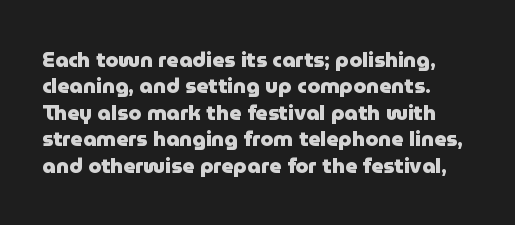
The image shows 21 px bold type, upright; set normal line spacing (1.26x), normal letter spacing, not underlined.
